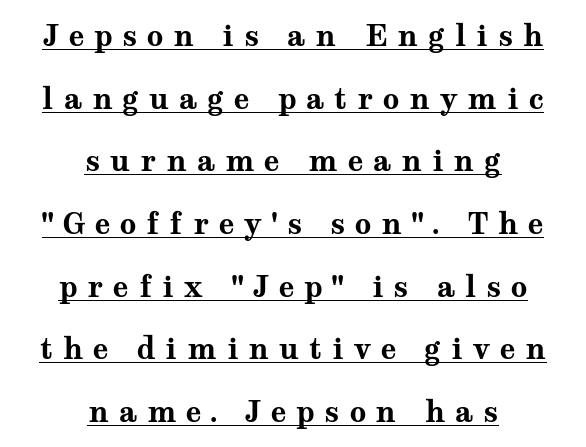
In terms of letterform style, serifs are clearly present. Compared with typical paragraphs, the rows here are farther apart. Character widths vary here, with narrow letters taking less room than wide ones. Ascenders rise straight up at ninety degrees.
